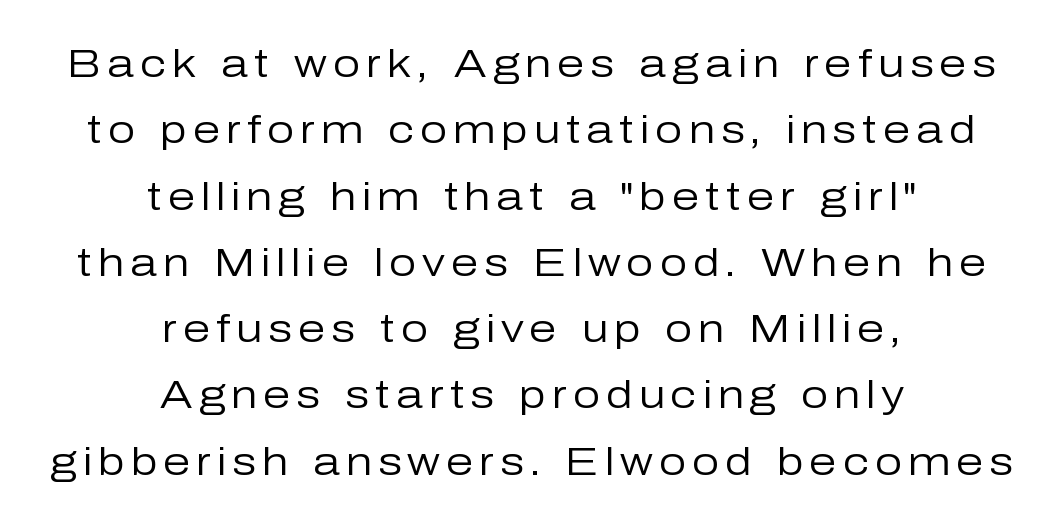
{"serif": "no", "italic": "no", "bold": "no", "weight": "regular", "width": "normal", "stroke_contrast": "low", "x_height": "medium", "monospaced": "no", "underline": "no", "align": "center", "line_spacing": "normal", "line_spacing_ratio": 1.7, "glyph_px": 39}
